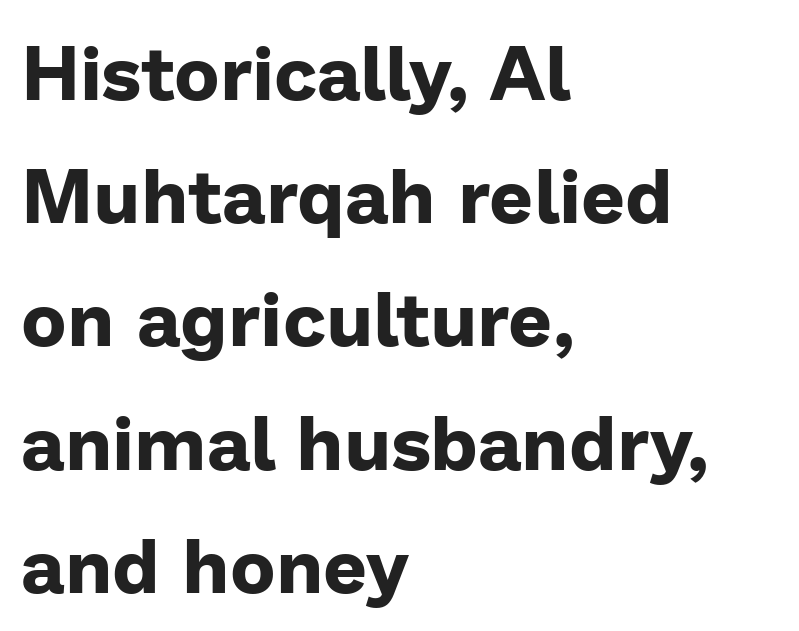
The image shows 77 px bold sans-serif type, upright; set left-aligned, normal line spacing (1.6x), normal letter spacing, not underlined; low stroke contrast and a medium x-height.
